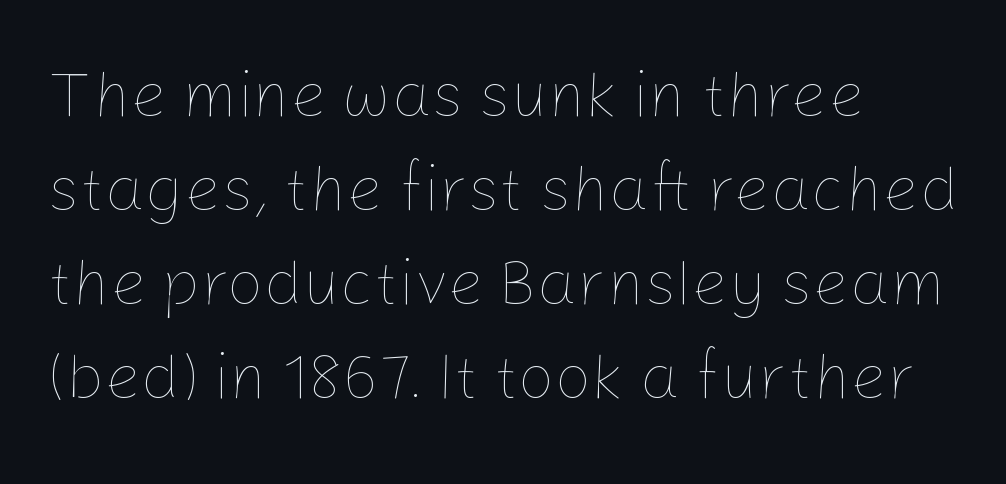
Q: Is the text bold? A: No.
Q: Is the text italic (slanted)? A: No, it is upright.
Q: Is the text underlined? A: No.
Q: How is the paragraph aligned? A: Left-aligned.
Q: Is the spacing between letters normal or unusually wide? A: Normal.
Q: Is the spacing between lines tight, normal or loose? A: Normal.
Q: Width (condensed, normal, or wide)? A: Normal.
Q: Stroke contrast? A: Low.
Q: x-height? A: Medium.
Q: Monospaced? A: No.
